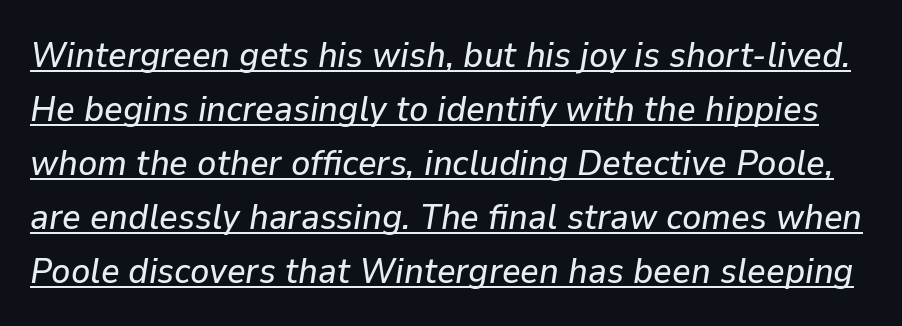
The image shows 36 px text type, italic (leaning right); set normal line spacing (1.5x), normal letter spacing, underlined; low stroke contrast and a medium x-height.
